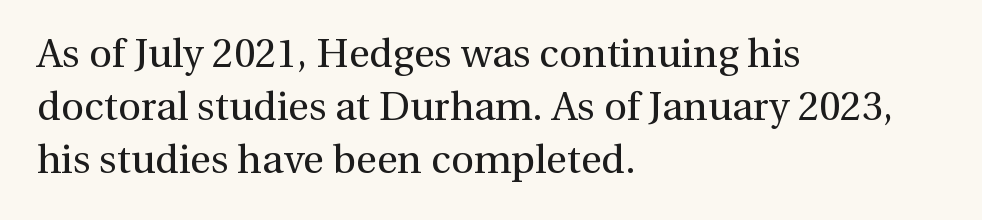
{"serif": "yes", "italic": "no", "bold": "no", "weight": "regular", "width": "normal", "x_height": "medium", "monospaced": "no", "underline": "no", "align": "left", "line_spacing": "normal", "line_spacing_ratio": 1.32, "letter_spacing": "normal", "letter_spacing_em": 0.0, "glyph_px": 40}
